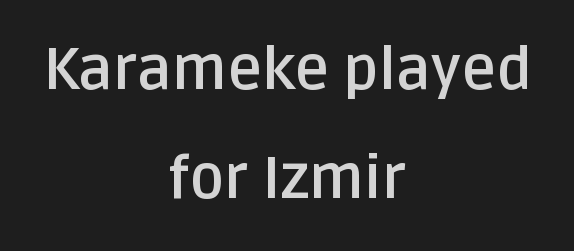
Each letter's strokes conclude bluntly, with no projecting serifs. This sample is center-justified, so both line endings float freely. Nobody touched the tracking dial on this one. Any mark beneath the type? The region is blank. The lettering holds an erect, upright posture throughout.
